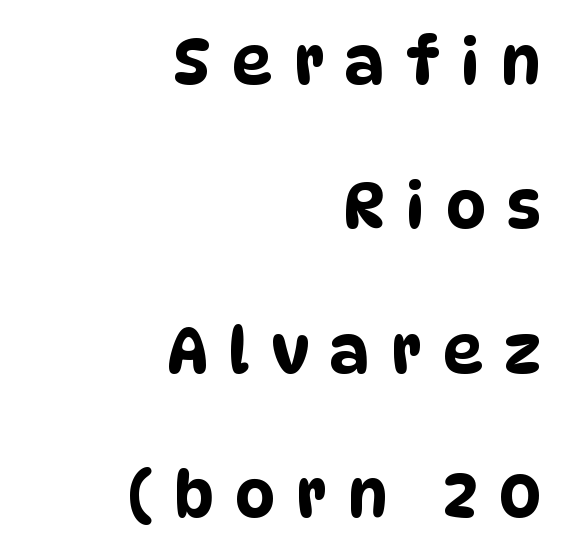
Anything drawn beneath the words? Only blank space. Caption: multi-line text, flush right, ragged left. These lines are rendered in a variable-pitch font. How would I describe the line gaps? Wide and relaxed. Compared with typical body copy, the letter spacing here is much looser.
